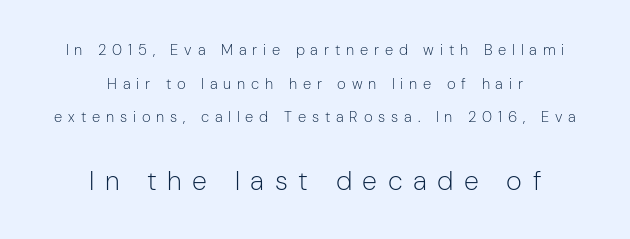
The font sits on the lighter half of the weight spectrum, regular included. Leftover space on each line is divided equally before and after the words. Every stem runs plumb, perpendicular to the baseline. Bigger letters appear in the bottom chunk; the top chunk is reduced. This sample trades compactness for vertical openness between lines. Underline: absent.
